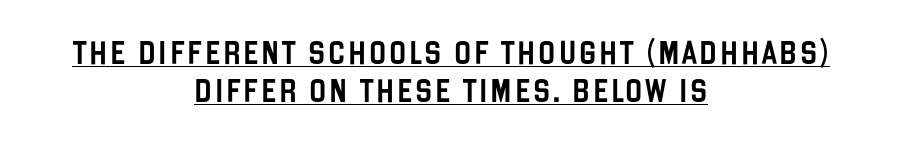
{"italic": "no", "underline": "yes", "align": "center", "line_spacing": "normal", "line_spacing_ratio": 1.64, "glyph_px": 23}
